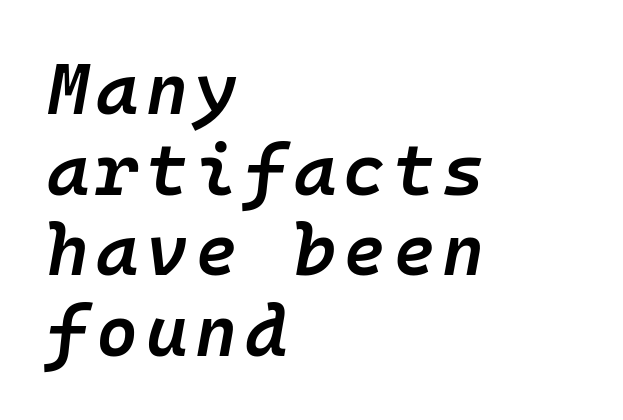
A bit beefed up — I'd call it semibold rather than bold. Quick note: interline space is minimal. Just letters on the line, the space beneath them empty. Observe the lean: these are italic letterforms. Short and long lines alike share a common starting point at left.
